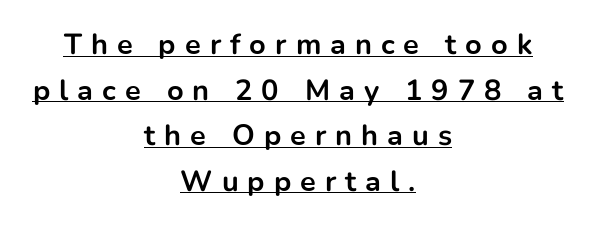
Q: Is the text bold? A: Yes.
Q: Is the text italic (slanted)? A: No, it is upright.
Q: Is the typeface a serif or a sans-serif typeface? A: Sans-serif.
Q: Is the text underlined? A: Yes.
Q: How is the paragraph aligned? A: Centered.
Q: Is the spacing between letters normal or unusually wide? A: Unusually wide.
Q: Is the spacing between lines tight, normal or loose? A: Normal.
Q: Width (condensed, normal, or wide)? A: Normal.
Q: Stroke contrast? A: Low.
Q: x-height? A: Medium.
Q: Monospaced? A: No.
